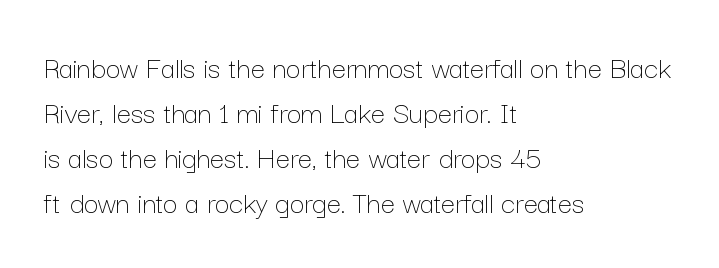
Q: Is the text bold? A: No.
Q: Is the text italic (slanted)? A: No, it is upright.
Q: Is the text underlined? A: No.
Q: How is the paragraph aligned? A: Left-aligned.
Q: Is the spacing between letters normal or unusually wide? A: Normal.
Q: Is the spacing between lines tight, normal or loose? A: Normal.
Q: Width (condensed, normal, or wide)? A: Normal.
Q: Stroke contrast? A: Low.
Q: x-height? A: Medium.
Q: Monospaced? A: No.
